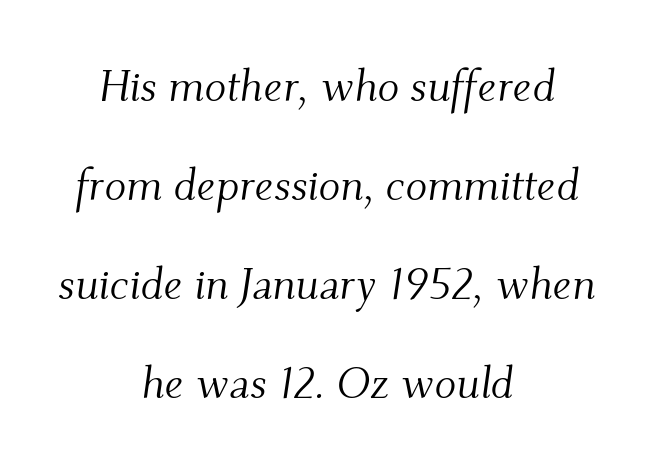
Each stroke keeps to a modest, everyday thickness or less. Centered paragraph, ragged on both sides. Italic? Definitely — the glyphs are oblique. I'd call this a serif setting — the letters wear small feet.
